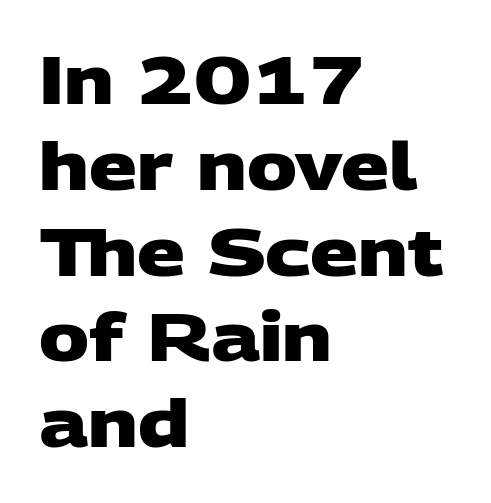
Just letters on the line, the space beneath them empty. The vertical gap from one line to the next is medium. Do the characters align in a grid? No, the font is proportional. The passage shown is typeset with a sans-serif family.
